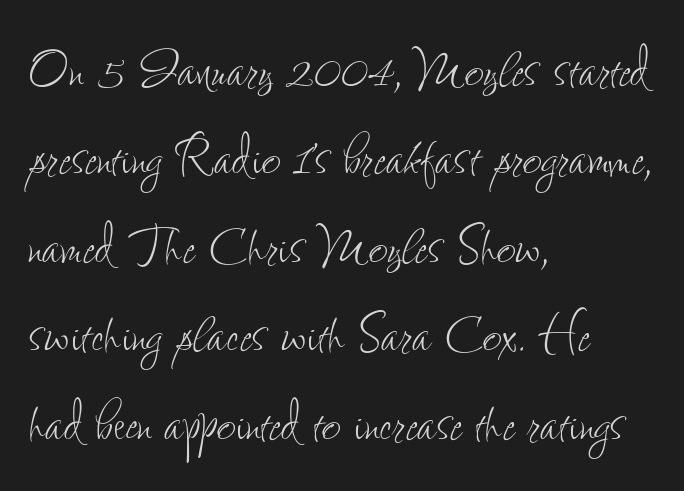
Note the varied advance widths — an 'i' is clearly narrower than an 'm'. The passage shown has conventional tracking throughout. The text block is weighted toward the left margin, trailing off unevenly rightward. Summary of weight: not heavy and not bold. Whoever set this chose a conventional vertical rhythm.
